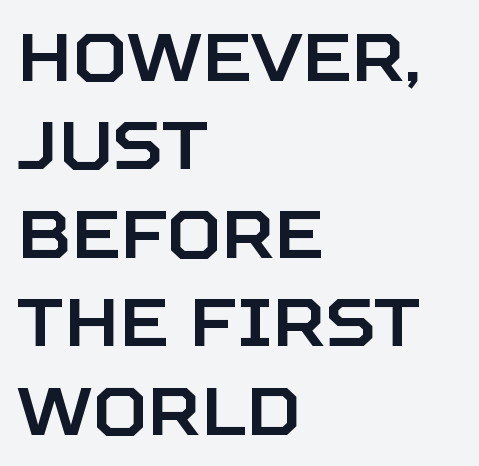
Looks like regular typesetting: each glyph gets only the width it needs. You can tell from the bare stems that sans-serif type was used. Underlining? Definitely not there. Honestly, the letter spacing is just normal — you wouldn't notice it. A typesetter would mark this as roman, not italic. Line beginnings align vertically; line endings do not.
